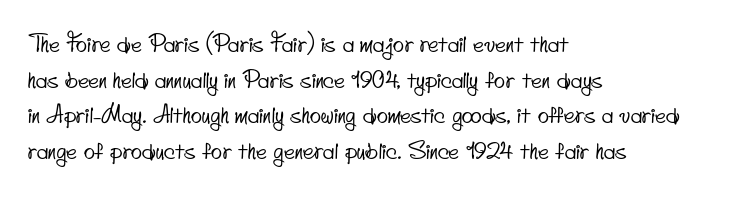
The image shows 23 px text type; set left-aligned, normal line spacing (1.55x), normal letter spacing, not underlined.
